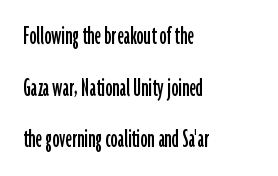
The image shows 28 px condensed sans-serif type, upright; set left-aligned, line spacing 1.84x, normal letter spacing, not underlined; low stroke contrast and a medium x-height.
